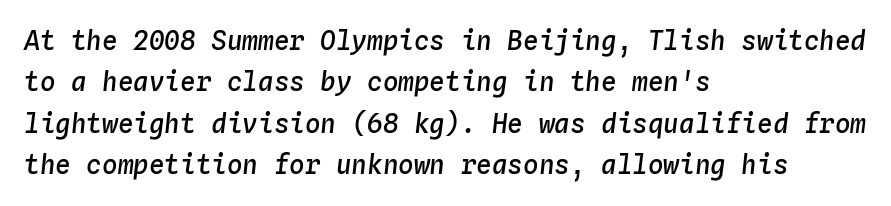
Q: Is the text bold? A: Semi-bold.
Q: Is the text italic (slanted)? A: Yes, it leans right by about 4 degrees.
Q: Is the text underlined? A: No.
Q: How is the paragraph aligned? A: Left-aligned.
Q: Is the spacing between letters normal or unusually wide? A: Normal.
Q: Is the spacing between lines tight, normal or loose? A: Normal.
